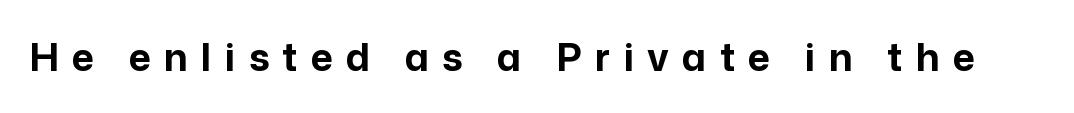
The rendering uses natural spacing where letterforms have individual widths. Set as a true bold cut, around the 700 mark. Characters remain perfectly vertical along every line. Characters follow at a spacing far wider than the type designer built in. In terms of letterform style, serifs are entirely absent.
